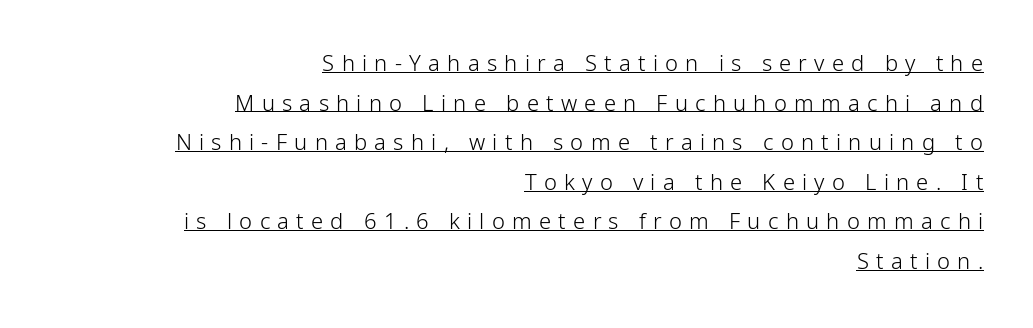
{"italic": "no", "bold": "no", "underline": "yes", "align": "right", "line_spacing_ratio": 1.8, "letter_spacing": "wide", "letter_spacing_em": 0.33, "glyph_px": 22}
